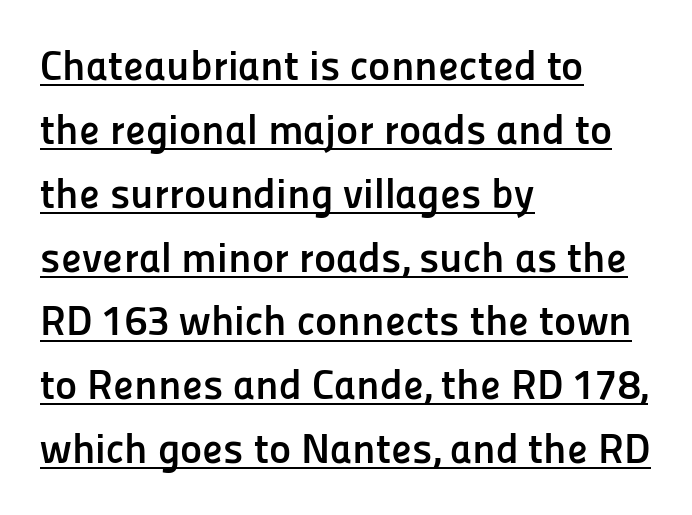
Q: Is the text bold? A: Yes.
Q: Is the text italic (slanted)? A: No, it is upright.
Q: Is the typeface a serif or a sans-serif typeface? A: Sans-serif.
Q: Is the text underlined? A: Yes.
Q: How is the paragraph aligned? A: Left-aligned.
Q: Is the spacing between letters normal or unusually wide? A: Normal.
Q: Is the spacing between lines tight, normal or loose? A: Normal.
Q: Width (condensed, normal, or wide)? A: Normal.
Q: Stroke contrast? A: Low.
Q: x-height? A: Medium.
Q: Monospaced? A: No.
